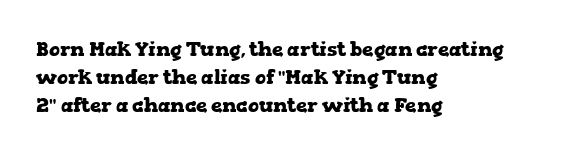
Q: Is the text bold? A: Yes.
Q: Is the text italic (slanted)? A: No, it is upright.
Q: Is the text underlined? A: No.
Q: How is the paragraph aligned? A: Left-aligned.
Q: Is the spacing between letters normal or unusually wide? A: Normal.
Q: Is the spacing between lines tight, normal or loose? A: Normal.
